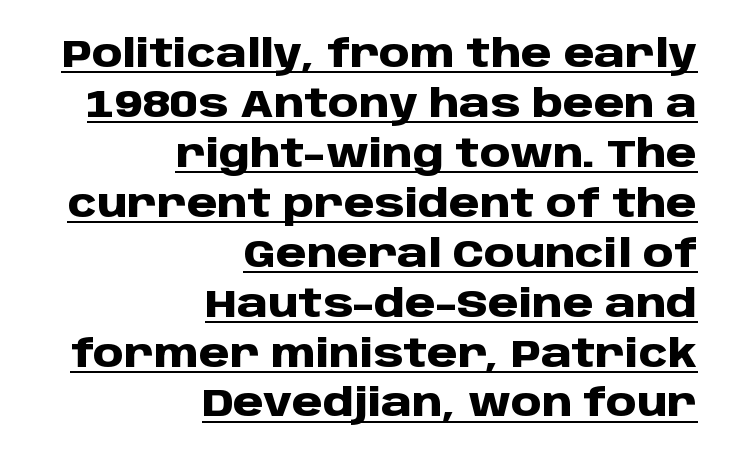
The image shows 39 px heavy sans-serif type, upright; set right-aligned, normal line spacing (1.28x), normal letter spacing, underlined; low stroke contrast and a large x-height.
